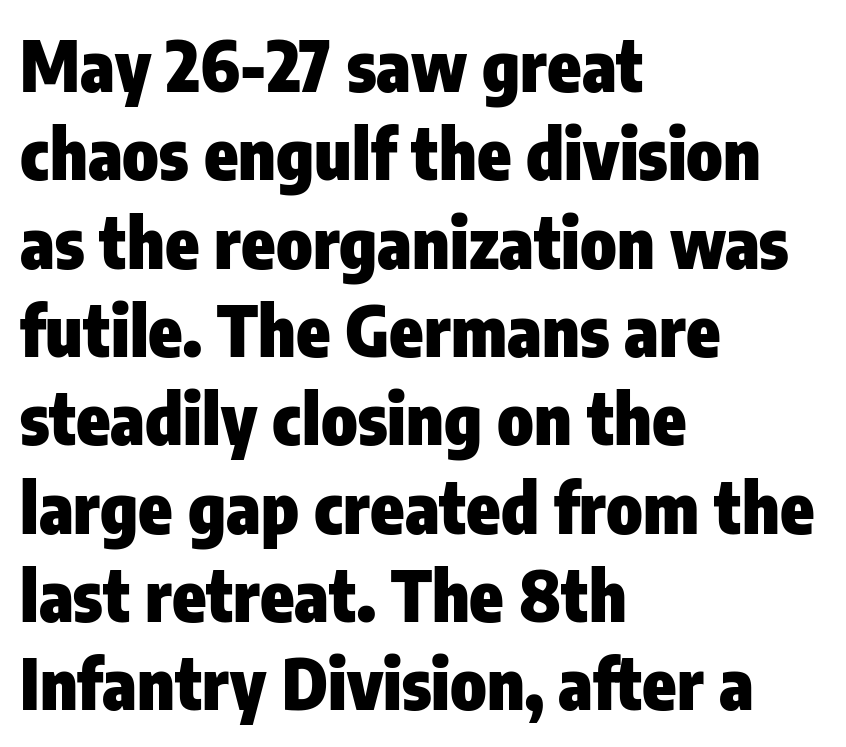
{"serif": "no", "italic": "no", "bold": "yes", "weight": "heavy", "width": "condensed", "stroke_contrast": "low", "x_height": "medium", "monospaced": "no", "underline": "no", "align": "left", "line_spacing": "normal", "line_spacing_ratio": 1.28, "letter_spacing": "normal", "letter_spacing_em": 0.0, "glyph_px": 69}
